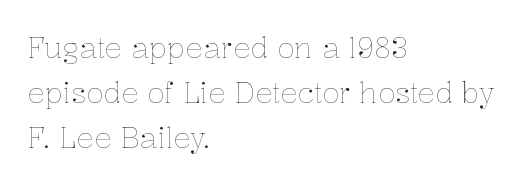
{"italic": "no", "bold": "no", "weight": "thin", "width": "normal", "stroke_contrast": "low", "x_height": "medium", "monospaced": "no", "underline": "no", "align": "left", "line_spacing": "normal", "line_spacing_ratio": 1.56, "letter_spacing": "normal", "letter_spacing_em": 0.0, "glyph_px": 29}
